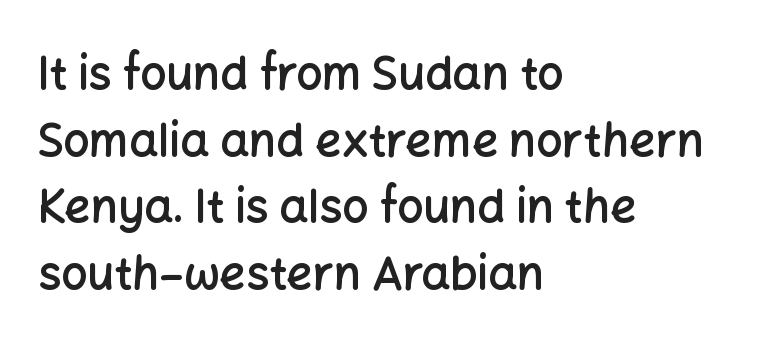
{"serif": "no", "italic": "no", "bold": "semi", "weight": "semibold", "width": "normal", "stroke_contrast": "low", "x_height": "medium", "monospaced": "no", "underline": "no", "align": "left", "line_spacing": "normal", "line_spacing_ratio": 1.45, "letter_spacing": "normal", "letter_spacing_em": 0.0, "glyph_px": 46}
